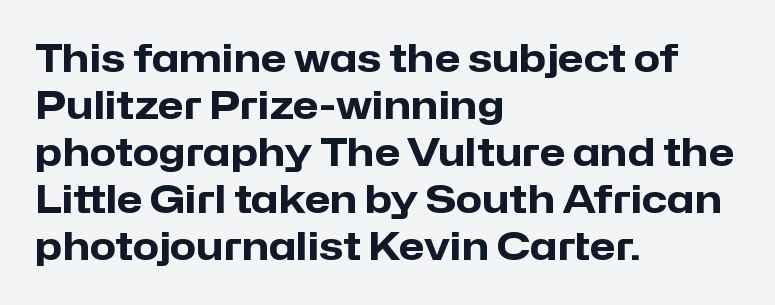
Q: Is the text bold? A: Yes.
Q: Is the text italic (slanted)? A: No, it is upright.
Q: Is the typeface a serif or a sans-serif typeface? A: Sans-serif.
Q: Is the text underlined? A: No.
Q: How is the paragraph aligned? A: Left-aligned.
Q: Is the spacing between letters normal or unusually wide? A: Normal.
Q: Width (condensed, normal, or wide)? A: Normal.
Q: Stroke contrast? A: Low.
Q: x-height? A: Medium.
Q: Monospaced? A: No.
